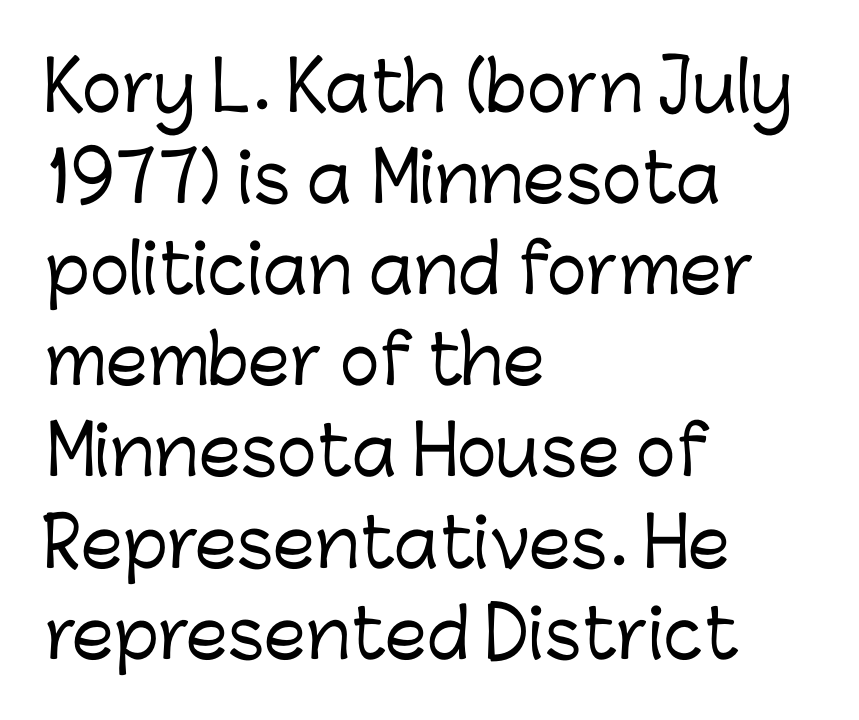
Note: no serifs on the glyphs. The space directly below the letters is spotless. Varying glyph widths throughout — classic text-font behaviour. Leading: standard.
